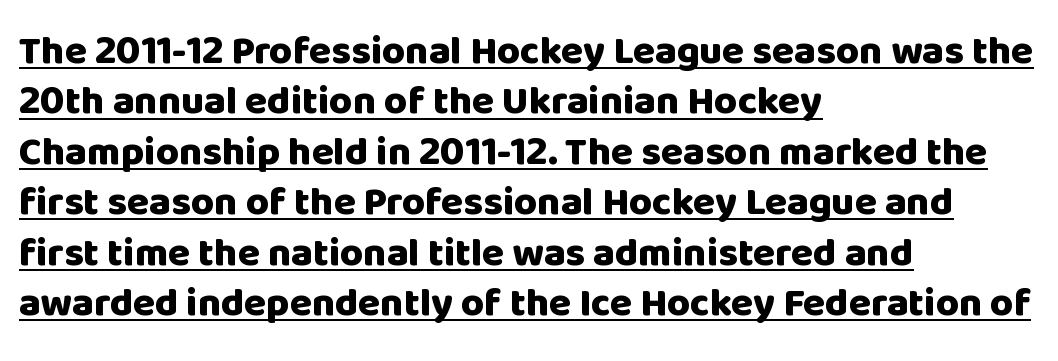
The image shows 40 px heavy sans-serif type, upright; set left-aligned, normal line spacing (1.26x), normal letter spacing, underlined; low stroke contrast and a large x-height.
